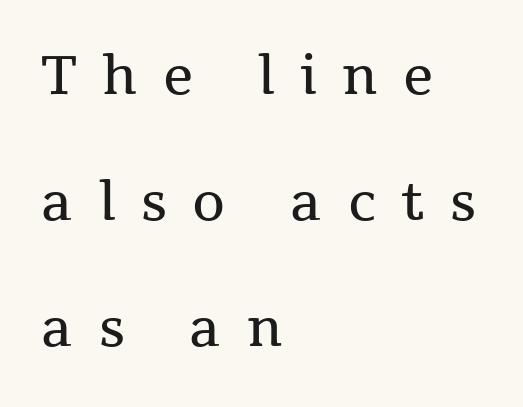
The image shows 53 px regular-weight serif type, upright; set left-aligned, loose line spacing (2.38x), unusually wide letter spacing (+0.48 em), not underlined; medium stroke contrast and a medium x-height.
